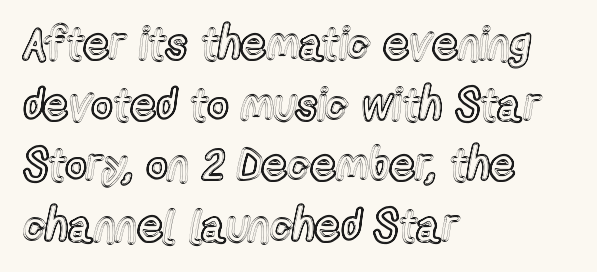
The image shows 45 px condensed type; set left-aligned, normal line spacing (1.35x), normal letter spacing, not underlined; a medium x-height.
